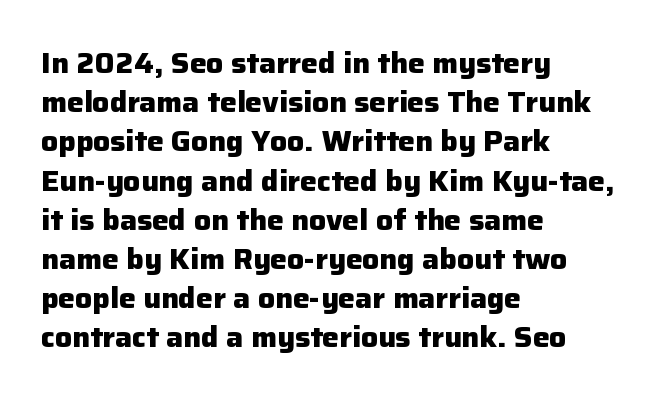
Letter spacing: default. Type without underlining. Which margin do the lines hug? The left one — the right edge is uneven. The glyphs in this specimen are sans serif.
